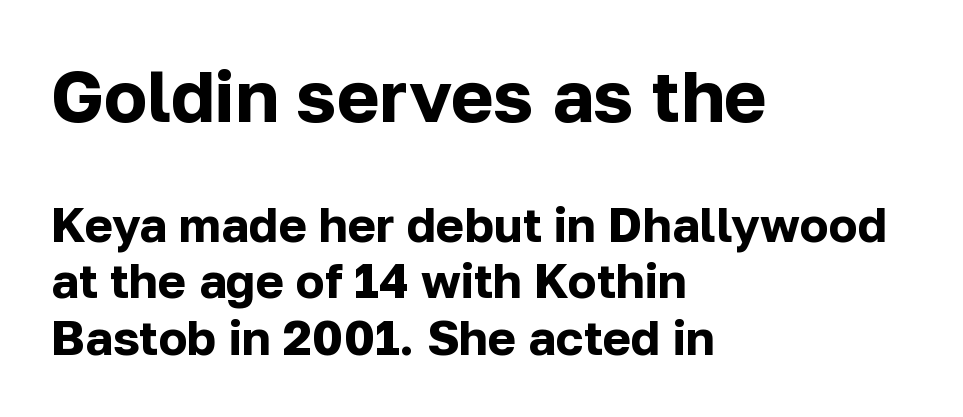
The type family on display is of the sans-serif kind. The letters stand upright; this is a roman face. The passage shown is typed in a proportional face where columns would drift. Visually, the top section dominates because its glyphs are scaled up.
